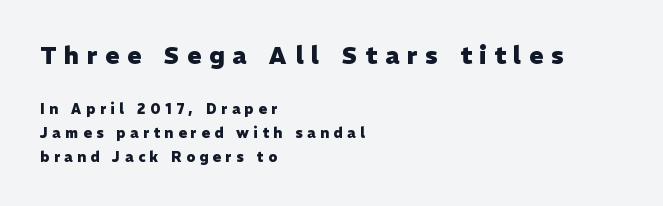
You get the large type first, then a drop to smaller type. Interline gaps are of average width in this sample. Chunky letters — that's bold for sure. Posture: straight, roman, zero tilt. Compared with a centered layout, this one pins lines to the left instead. The rendering inserts visible extra space after every character.
